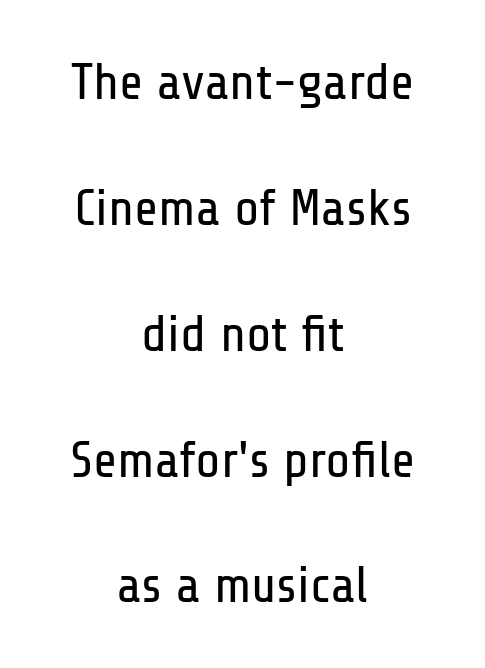
The image shows 52 px regular-weight, condensed sans-serif type, upright; set centered, loose line spacing (2.42x), normal letter spacing, not underlined; low stroke contrast and a medium x-height.
